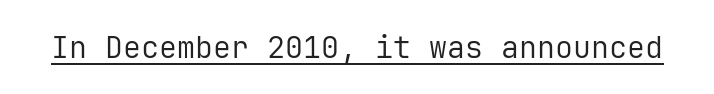
Q: Is the text bold? A: No.
Q: Is the text italic (slanted)? A: No, it is upright.
Q: Is the typeface a serif or a sans-serif typeface? A: Sans-serif.
Q: Is the text underlined? A: Yes.
Q: Is the spacing between letters normal or unusually wide? A: Normal.
Q: Width (condensed, normal, or wide)? A: Normal.
Q: Stroke contrast? A: Low.
Q: x-height? A: Medium.
Q: Monospaced? A: Yes.
